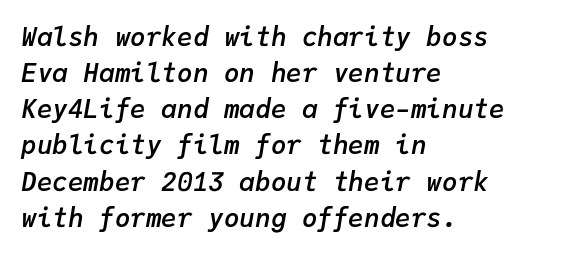
The image shows 26 px text type, italic (leaning right); set left-aligned, normal line spacing (1.39x), normal letter spacing, not underlined.
